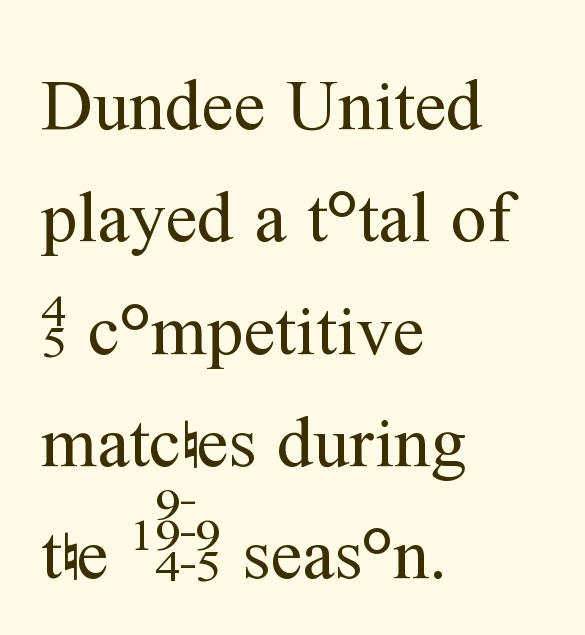
{"serif": "yes", "italic": "no", "bold": "no", "weight": "regular", "width": "normal", "stroke_contrast": "medium", "x_height": "medium", "monospaced": "no", "underline": "no", "align": "left", "line_spacing": "normal", "line_spacing_ratio": 1.56, "letter_spacing": "normal", "letter_spacing_em": 0.0, "glyph_px": 72}
